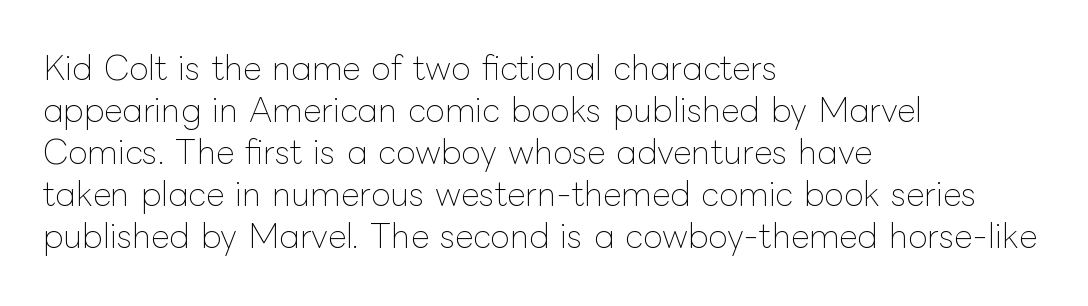
Q: Is the text bold? A: No.
Q: Is the text italic (slanted)? A: No, it is upright.
Q: Is the text underlined? A: No.
Q: How is the paragraph aligned? A: Left-aligned.
Q: Is the spacing between letters normal or unusually wide? A: Normal.
Q: Is the spacing between lines tight, normal or loose? A: Normal.
Q: Width (condensed, normal, or wide)? A: Normal.
Q: Stroke contrast? A: Low.
Q: x-height? A: Medium.
Q: Monospaced? A: No.
